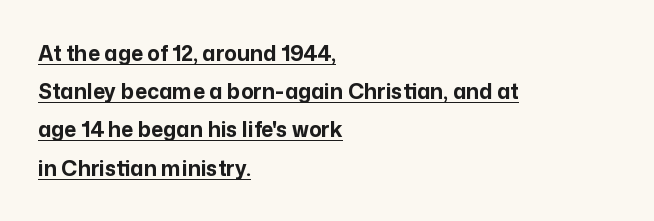
Q: Is the text bold? A: Yes.
Q: Is the text italic (slanted)? A: No, it is upright.
Q: Is the text underlined? A: Yes.
Q: How is the paragraph aligned? A: Left-aligned.
Q: Is the spacing between letters normal or unusually wide? A: Normal.
